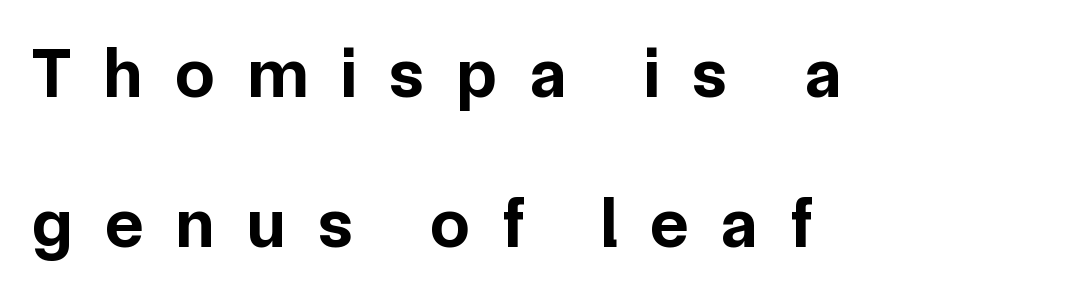
{"serif": "no", "italic": "no", "bold": "yes", "weight": "bold", "width": "normal", "stroke_contrast": "low", "x_height": "medium", "monospaced": "no", "underline": "no", "align": "left", "line_spacing": "loose", "line_spacing_ratio": 2.15, "letter_spacing": "wide", "letter_spacing_em": 0.47, "glyph_px": 70}
